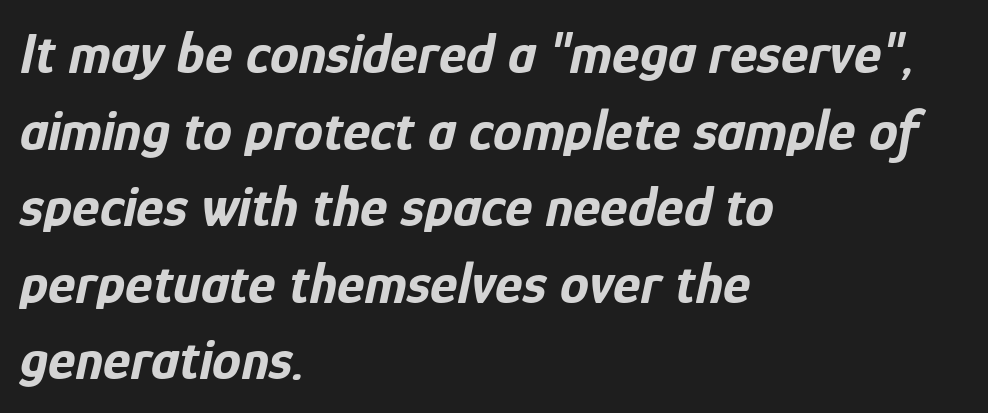
{"italic": "yes", "lean": "right", "slant_degrees": 12, "bold": "yes", "weight": "bold", "width": "condensed", "stroke_contrast": "low", "x_height": "medium", "monospaced": "no", "underline": "no", "align": "left", "line_spacing": "normal", "line_spacing_ratio": 1.32, "letter_spacing": "normal", "letter_spacing_em": 0.0, "glyph_px": 58}
